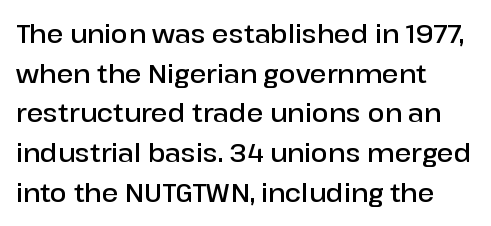
Q: Is the text bold? A: Semi-bold.
Q: Is the text italic (slanted)? A: No, it is upright.
Q: Is the text underlined? A: No.
Q: How is the paragraph aligned? A: Left-aligned.
Q: Is the spacing between letters normal or unusually wide? A: Normal.
Q: Is the spacing between lines tight, normal or loose? A: Normal.
